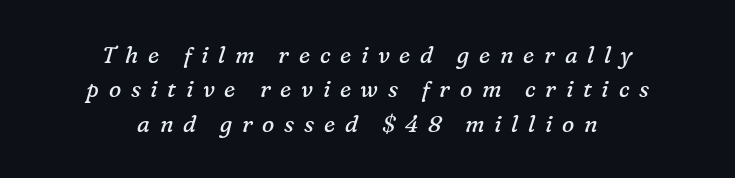
The image shows 23 px text type, italic (leaning right); set centered, normal line spacing (1.49x), unusually wide letter spacing (+0.42 em), not underlined.
